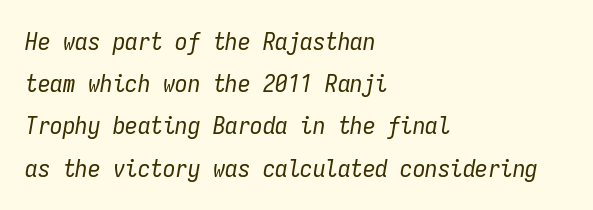
The image shows 25 px text type, italic (leaning right); set left-aligned, normal line spacing (1.69x), normal letter spacing, not underlined.
